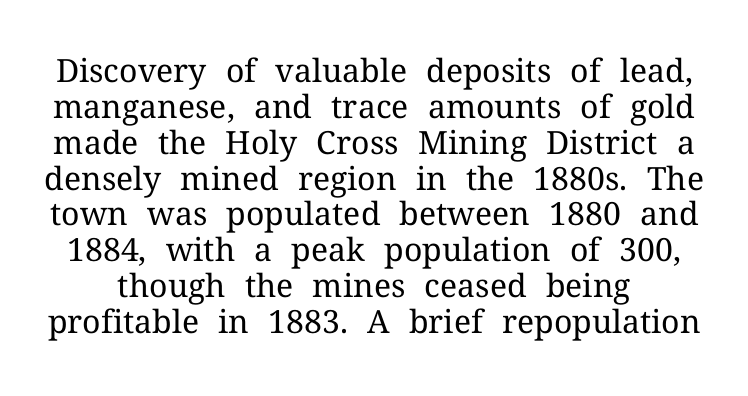
The image shows 32 px regular-weight serif type, upright; set tight line spacing (1.12x), normal letter spacing, not underlined; medium stroke contrast and a medium x-height.
